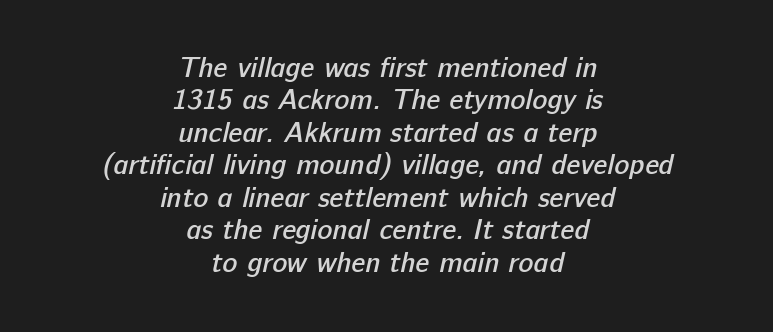
The image shows 28 px semibold sans-serif type; set centered, line spacing 1.16x, normal letter spacing, not underlined; low stroke contrast and a medium x-height.
